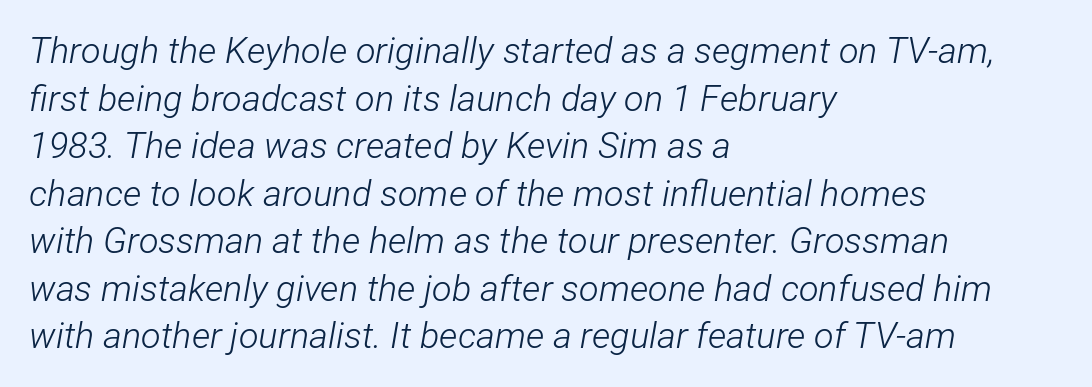
{"italic": "yes", "lean": "right", "slant_degrees": 12, "bold": "no", "weight": "light", "width": "condensed", "stroke_contrast": "low", "x_height": "medium", "monospaced": "no", "underline": "no", "align": "left", "line_spacing": "normal", "line_spacing_ratio": 1.32, "letter_spacing": "normal", "letter_spacing_em": 0.0, "glyph_px": 36}
